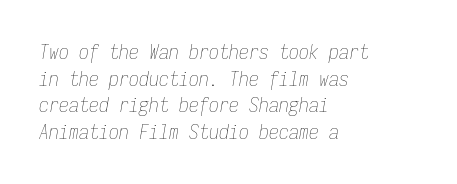
Q: Is the text bold? A: No.
Q: Is the text italic (slanted)? A: Yes, it leans right by about 9 degrees.
Q: Is the text underlined? A: No.
Q: How is the paragraph aligned? A: Left-aligned.
Q: Is the spacing between letters normal or unusually wide? A: Normal.
Q: Is the spacing between lines tight, normal or loose? A: Normal.
